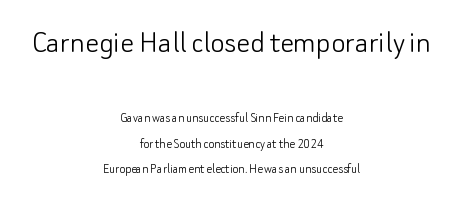
{"serif": "no", "italic": "no", "bold": "no", "weight": "light", "width": "normal", "stroke_contrast": "low", "x_height": "small", "monospaced": "no", "underline": "no", "align": "center", "line_spacing_ratio": 1.8, "letter_spacing": "normal", "letter_spacing_em": 0.0, "larger_block": "first", "size_ratio": 2.43, "glyph_px": 34}
